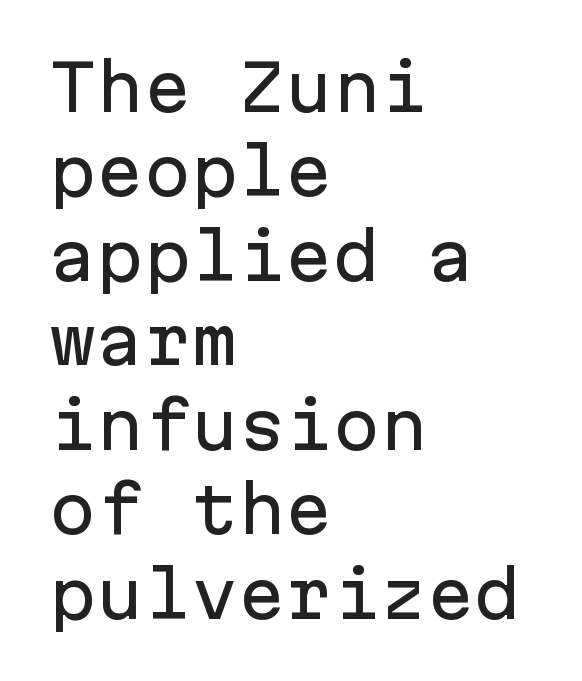
The image shows 63 px sans-serif type, upright, monospaced; set left-aligned, normal line spacing (1.34x), normal letter spacing, not underlined; low stroke contrast and a medium x-height.
